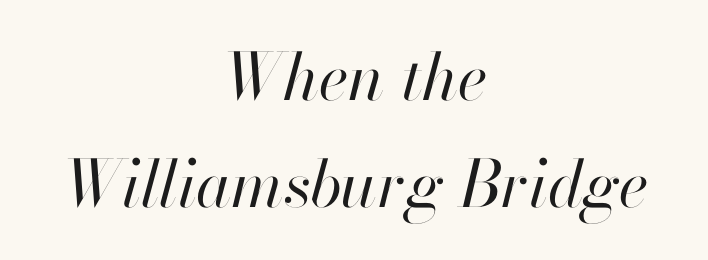
The image shows 65 px regular-weight type, italic (leaning right); set centered, normal line spacing (1.65x), normal letter spacing, not underlined; high stroke contrast and a small x-height.
